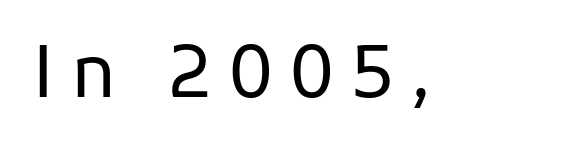
The image shows 71 px regular-weight sans-serif type, upright; set unusually wide letter spacing (+0.24 em), not underlined; low stroke contrast and a medium x-height.
